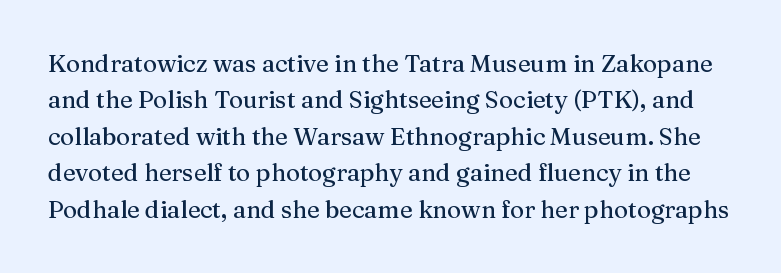
{"italic": "no", "underline": "no", "line_spacing": "normal", "line_spacing_ratio": 1.52, "letter_spacing": "normal", "letter_spacing_em": 0.0, "glyph_px": 24}
